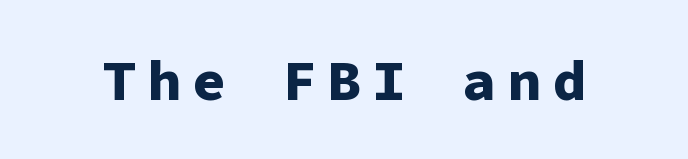
Q: Is the text bold? A: Yes.
Q: Is the text italic (slanted)? A: No, it is upright.
Q: Is the typeface a serif or a sans-serif typeface? A: Sans-serif.
Q: Is the text underlined? A: No.
Q: Width (condensed, normal, or wide)? A: Normal.
Q: Stroke contrast? A: Low.
Q: x-height? A: Medium.
Q: Monospaced? A: Yes.
